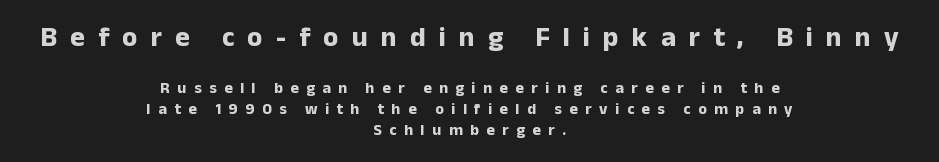
The image shows 28 px bold sans-serif type, upright; set centered, normal line spacing (1.31x), unusually wide letter spacing (+0.47 em), not underlined; the first (top) block is 1.75x larger; low stroke contrast and a medium x-height.
